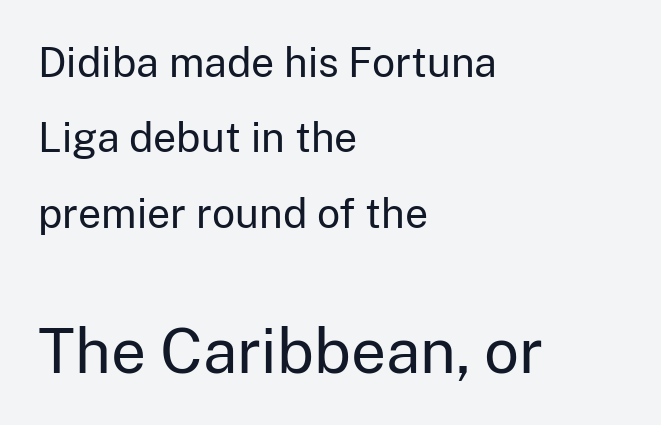
Q: Is the text bold? A: No.
Q: Is the text italic (slanted)? A: No, it is upright.
Q: Is the typeface a serif or a sans-serif typeface? A: Sans-serif.
Q: Is the text underlined? A: No.
Q: How is the paragraph aligned? A: Left-aligned.
Q: Is the spacing between letters normal or unusually wide? A: Normal.
Q: Which block of text is set in a larger size, the first (top) or the second (bottom)? A: The second (bottom) one.
Q: Width (condensed, normal, or wide)? A: Normal.
Q: Stroke contrast? A: Low.
Q: x-height? A: Medium.
Q: Monospaced? A: No.
